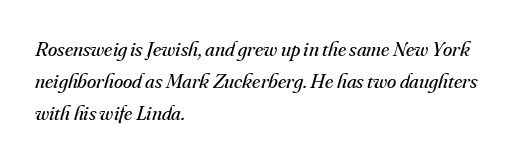
Think standard paragraph weight, or any step lighter than that. The lettering tilts uniformly, giving the passage an italic look. Spacing between characters is what you'd get straight out of the box. The foot of each line stays bare and open. Line beginnings align vertically; line endings do not.
